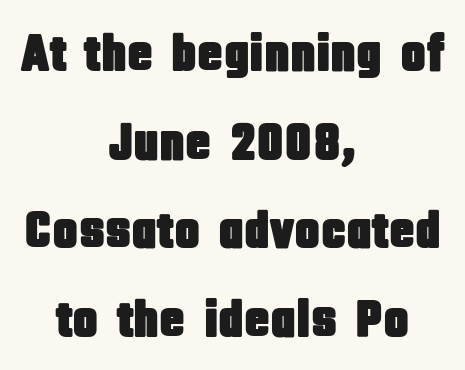
The typeface chosen for these lines omits serifs. Rows of type keep a routine distance in the vertical direction. Do the characters align in a grid? No, the font is proportional. The glyphs are unaccompanied by any horizontal stroke below them.
